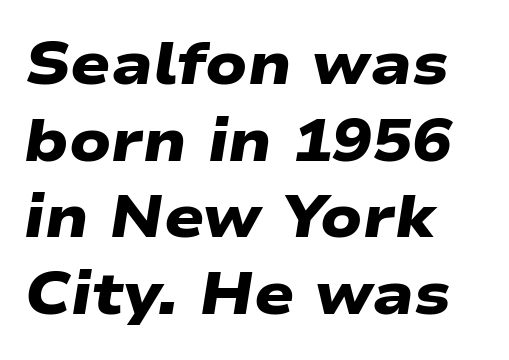
Any mark beneath the type? The region is blank. Here the designer chose a conventional face with non-uniform glyph widths. The rendering keeps characters at their native spacing. These words are printed bold, with thick strokes throughout. Letterform terminals end flat and unadorned throughout the passage.
